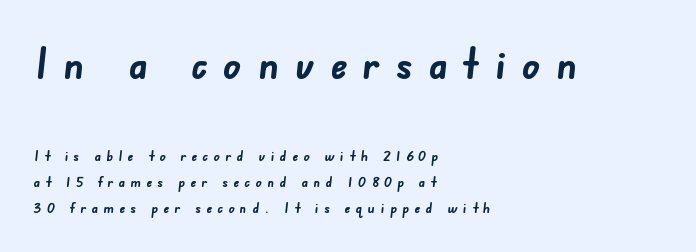
Letters rest on an invisible, unmarked baseline. Caption: multi-line text, flush left, ragged right. The type family on display is of the sans-serif kind. Compared with typical body copy, the letter spacing here is much looser. This sample has the flowing, uneven cadence of proportional lettering.
